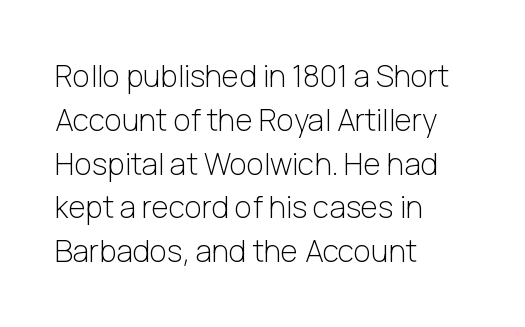
Q: Is the text bold? A: No.
Q: Is the text italic (slanted)? A: No, it is upright.
Q: Is the typeface a serif or a sans-serif typeface? A: Sans-serif.
Q: Is the text underlined? A: No.
Q: How is the paragraph aligned? A: Left-aligned.
Q: Is the spacing between letters normal or unusually wide? A: Normal.
Q: Is the spacing between lines tight, normal or loose? A: Normal.
Q: Width (condensed, normal, or wide)? A: Normal.
Q: Stroke contrast? A: Low.
Q: x-height? A: Medium.
Q: Monospaced? A: No.
